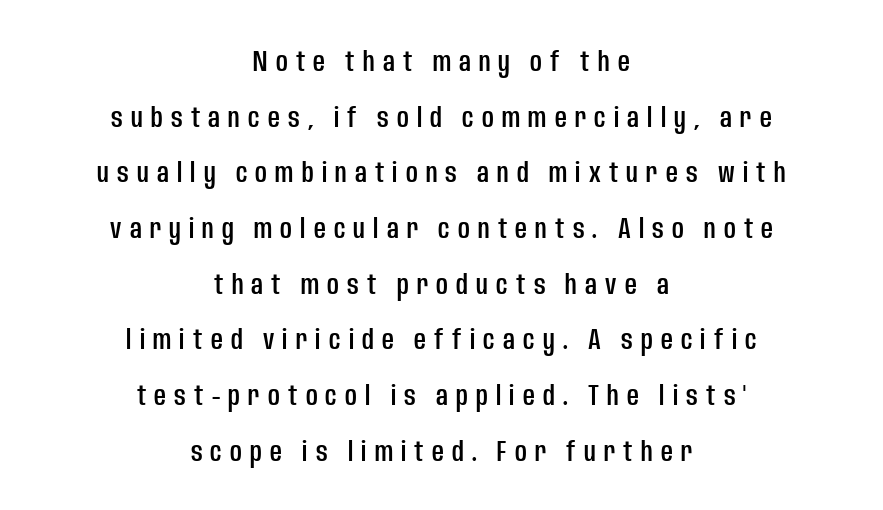
{"serif": "no", "italic": "no", "width": "condensed", "stroke_contrast": "low", "x_height": "large", "monospaced": "no", "underline": "no", "align": "center", "line_spacing": "loose", "line_spacing_ratio": 1.92, "letter_spacing": "wide", "letter_spacing_em": 0.28, "glyph_px": 29}
